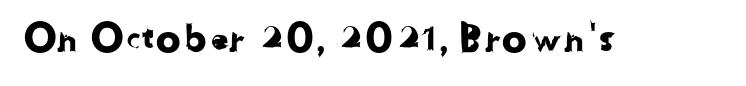
You can tell from the bare stems that sans-serif type was used. The specimen omits any rule beneath the text block's lines. Think of a printed novel: that variable character pitch is what you see here. Tracking value appears to be zero — textbook default spacing.
